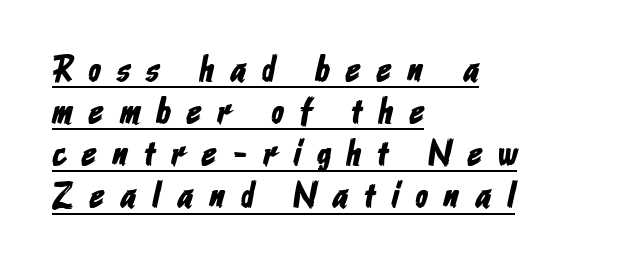
{"serif": "no", "width": "condensed", "stroke_contrast": "low", "x_height": "medium", "monospaced": "no", "underline": "yes", "align": "left", "line_spacing_ratio": 1.17, "letter_spacing": "wide", "letter_spacing_em": 0.46, "glyph_px": 36}
